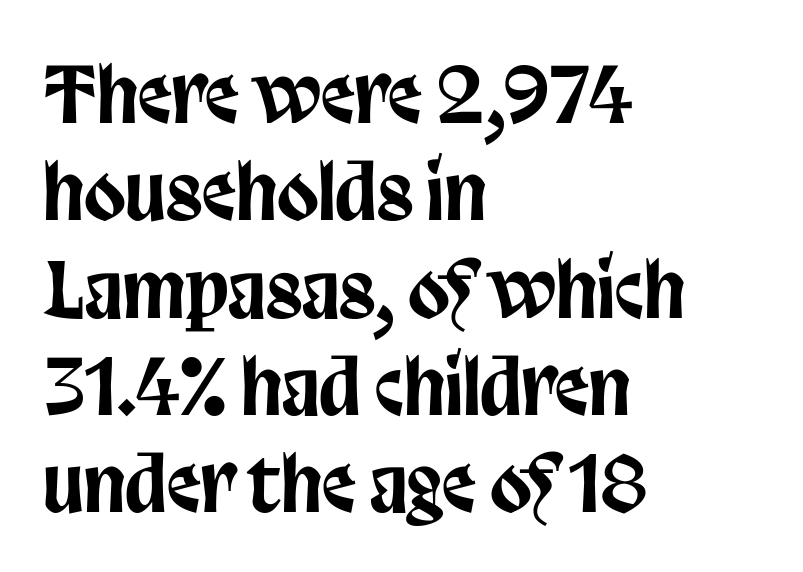
The image shows 76 px condensed sans-serif type, upright; set left-aligned, normal line spacing (1.28x), normal letter spacing, not underlined; low stroke contrast and a large x-height.
